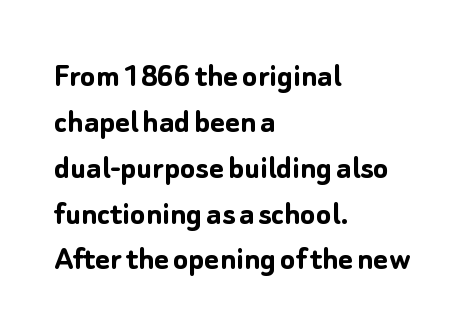
Q: Is the text bold? A: Yes.
Q: Is the text italic (slanted)? A: No, it is upright.
Q: Is the typeface a serif or a sans-serif typeface? A: Sans-serif.
Q: Is the text underlined? A: No.
Q: How is the paragraph aligned? A: Left-aligned.
Q: Is the spacing between letters normal or unusually wide? A: Normal.
Q: Is the spacing between lines tight, normal or loose? A: Normal.
Q: Width (condensed, normal, or wide)? A: Normal.
Q: Stroke contrast? A: Low.
Q: x-height? A: Medium.
Q: Monospaced? A: No.
